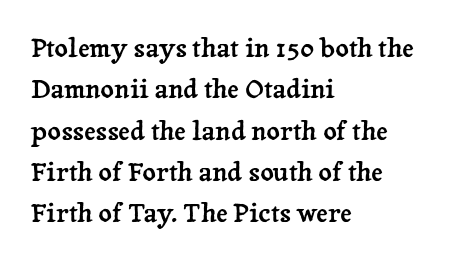
The image shows 26 px text type, upright; set left-aligned, normal line spacing (1.59x), normal letter spacing, not underlined.
